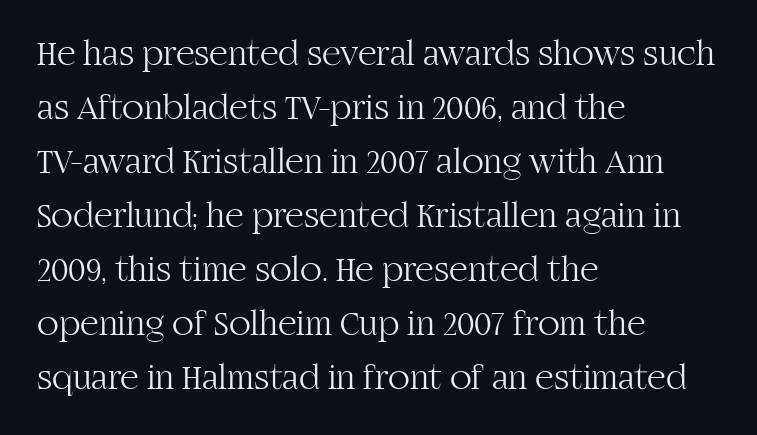
The image shows 36 px light serif type, upright; set left-aligned, normal line spacing (1.5x), normal letter spacing, not underlined; high stroke contrast and a large x-height.
